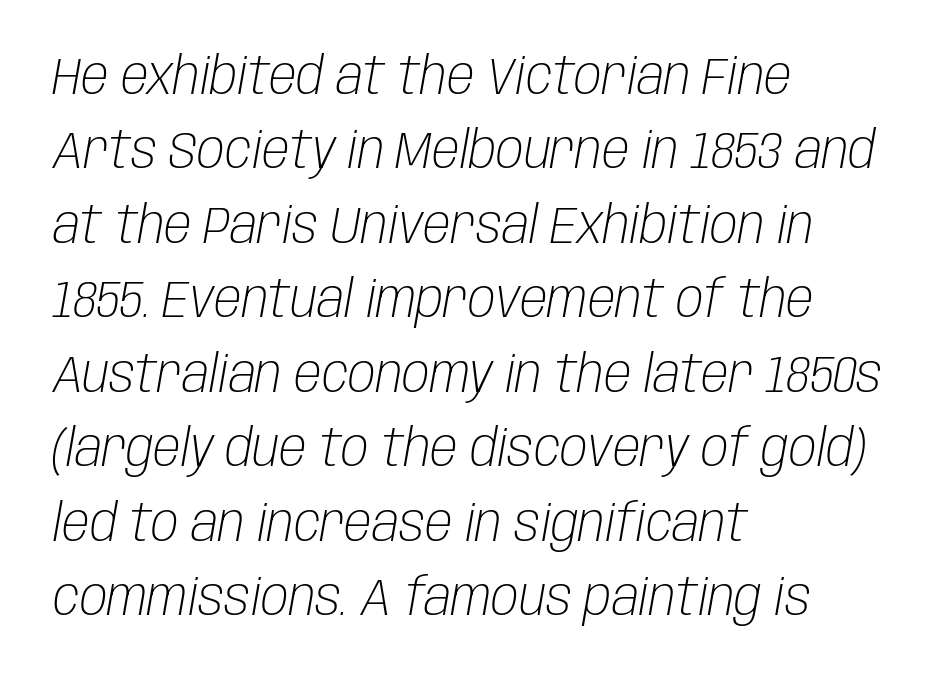
The image shows 51 px light, condensed type, italic (leaning right); set left-aligned, normal line spacing (1.46x), normal letter spacing, not underlined; low stroke contrast and a large x-height.
